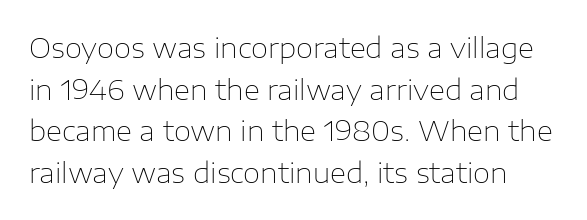
The image shows 28 px thin sans-serif type, upright; set normal line spacing (1.49x), normal letter spacing, not underlined; low stroke contrast and a medium x-height.
